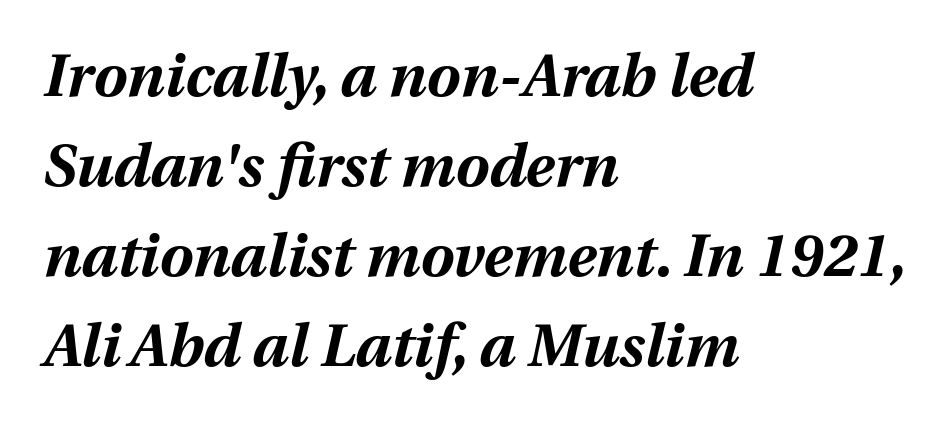
Interline gaps are of average width in this sample. This is oblique type, the kind used for emphasis or titles. Words float on clear page, feet unadorned. Caption: bold face, heavy strokes. Tracking value appears to be zero — textbook default spacing. Line beginnings align vertically; line endings do not.
